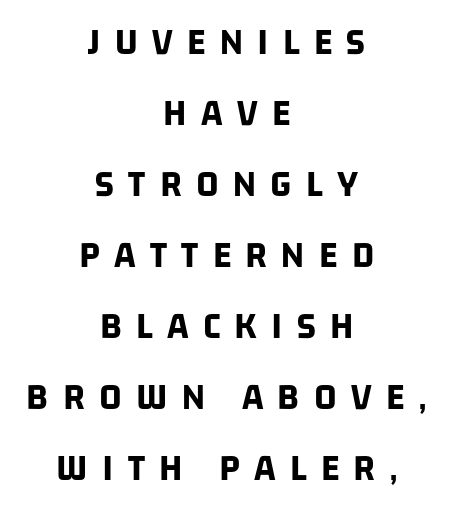
{"serif": "no", "bold": "yes", "weight": "bold", "width": "condensed", "stroke_contrast": "low", "x_height": "large", "monospaced": "no", "underline": "no", "align": "center", "line_spacing_ratio": 1.82, "letter_spacing": "wide", "letter_spacing_em": 0.37, "glyph_px": 39}
